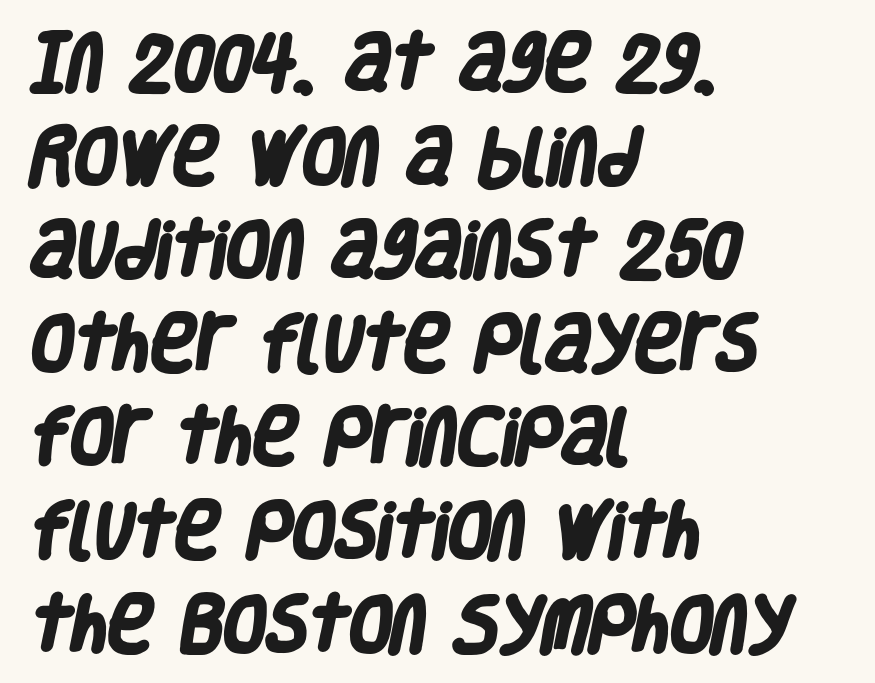
The image shows 62 px heavy, condensed sans-serif type; set left-aligned, normal line spacing (1.51x), normal letter spacing, not underlined; low stroke contrast and a large x-height.
